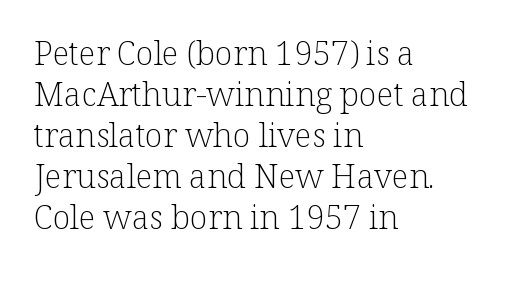
The image shows 33 px light serif type, upright; set left-aligned, line spacing 1.24x, normal letter spacing, not underlined; low stroke contrast and a medium x-height.
